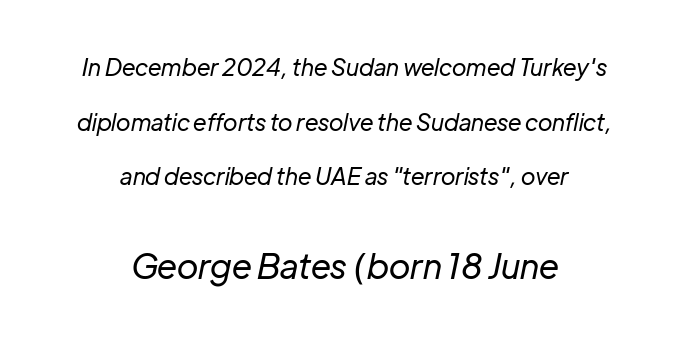
Q: Is the text bold? A: No.
Q: Is the text italic (slanted)? A: Yes, it leans right by about 12 degrees.
Q: Is the text underlined? A: No.
Q: How is the paragraph aligned? A: Centered.
Q: Is the spacing between letters normal or unusually wide? A: Normal.
Q: Is the spacing between lines tight, normal or loose? A: Loose.
Q: Which block of text is set in a larger size, the first (top) or the second (bottom)? A: The second (bottom) one.
Q: Width (condensed, normal, or wide)? A: Normal.
Q: Stroke contrast? A: Low.
Q: x-height? A: Medium.
Q: Monospaced? A: No.
